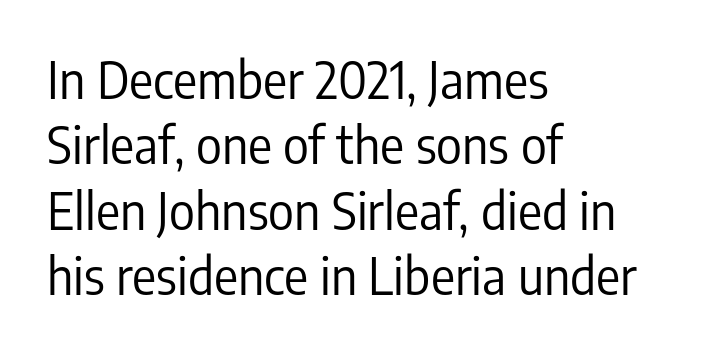
The image shows 50 px regular-weight, condensed sans-serif type, upright; set left-aligned, normal line spacing (1.31x), normal letter spacing, not underlined; low stroke contrast and a medium x-height.
